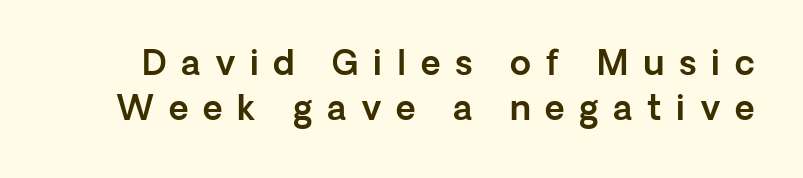
{"serif": "no", "italic": "no", "width": "normal", "x_height": "medium", "monospaced": "no", "underline": "no", "line_spacing": "normal", "line_spacing_ratio": 1.31, "letter_spacing": "wide", "letter_spacing_em": 0.43, "glyph_px": 34}
